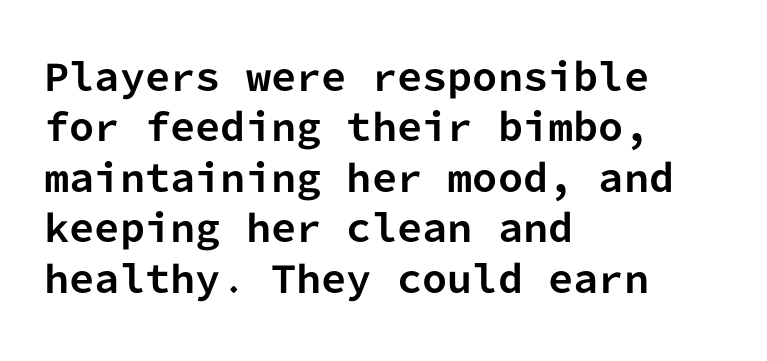
Posture: upright roman. Leading: standard. Typographic density is high because the face is bold. Letterform terminals end flat and unadorned throughout the passage. Lines of text with bare space underneath.
